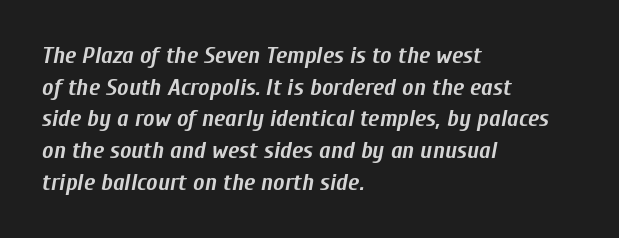
Notice how thick the strokes are: this is what a full bold looks like. Standard letterfit; no display-style spreading of the glyphs. The lines sit at an ordinary, default distance from one another. The foot of each line stays bare and open. Where is the straight margin? On the left. Tall strokes in this sample are angled rather than plumb.
